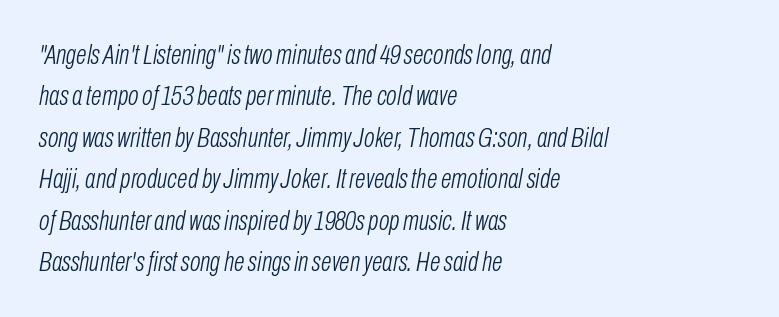
{"italic": "yes", "lean": "right", "slant_degrees": 10, "bold": "no", "weight": "light", "width": "condensed", "stroke_contrast": "low", "x_height": "medium", "monospaced": "no", "underline": "no", "align": "left", "line_spacing": "normal", "line_spacing_ratio": 1.48, "letter_spacing": "normal", "letter_spacing_em": 0.0, "glyph_px": 28}
